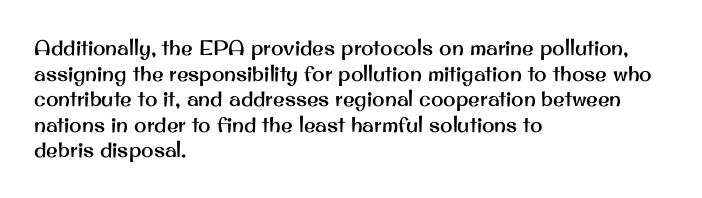
The image shows 21 px text type, upright; set left-aligned, line spacing 1.22x, normal letter spacing, not underlined.
